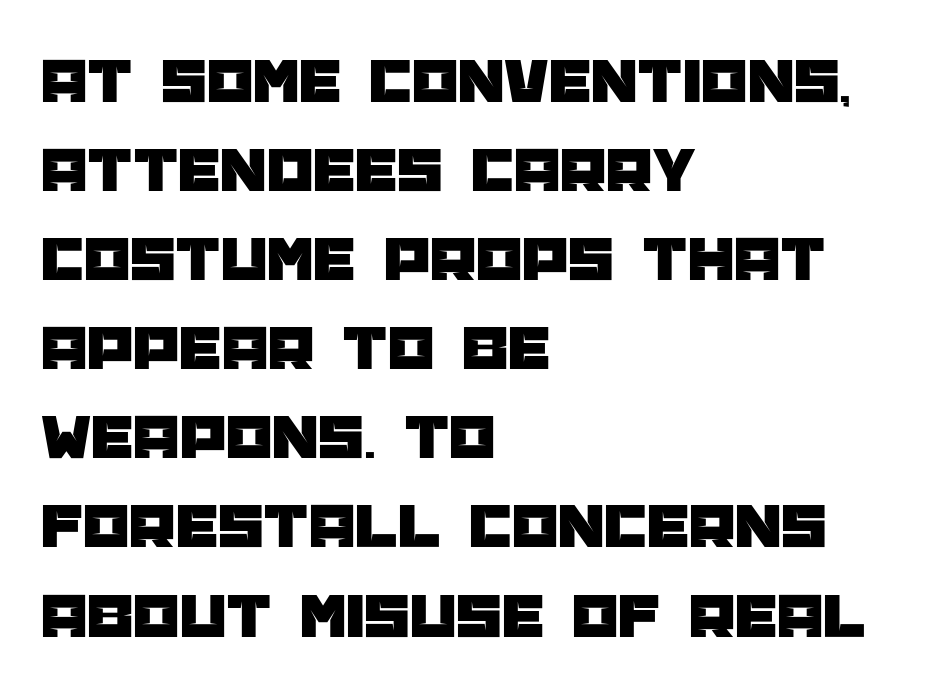
The image shows 66 px sans-serif type, upright; set left-aligned, normal line spacing (1.35x), normal letter spacing, not underlined; low stroke contrast and a large x-height.
